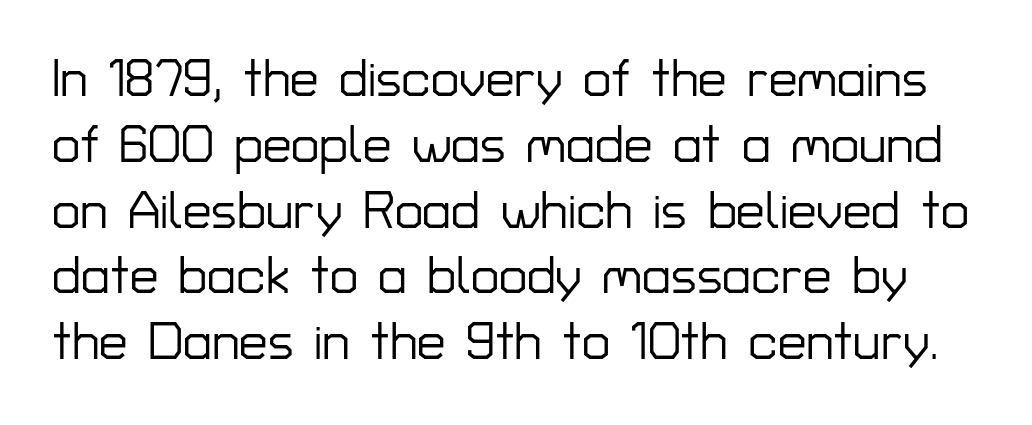
Q: Is the text italic (slanted)? A: No, it is upright.
Q: Is the typeface a serif or a sans-serif typeface? A: Sans-serif.
Q: Is the text underlined? A: No.
Q: Is the spacing between letters normal or unusually wide? A: Normal.
Q: Is the spacing between lines tight, normal or loose? A: Normal.
Q: Width (condensed, normal, or wide)? A: Normal.
Q: Stroke contrast? A: Low.
Q: x-height? A: Medium.
Q: Monospaced? A: No.
